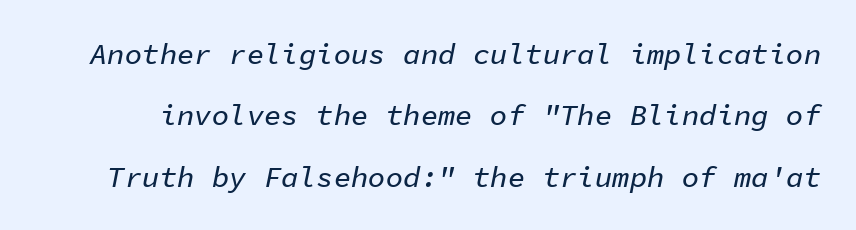
Q: Is the text italic (slanted)? A: Yes, it leans right by about 11 degrees.
Q: Is the text underlined? A: No.
Q: Is the spacing between letters normal or unusually wide? A: Normal.
Q: Is the spacing between lines tight, normal or loose? A: Loose.
Q: Width (condensed, normal, or wide)? A: Normal.
Q: Stroke contrast? A: Low.
Q: x-height? A: Medium.
Q: Monospaced? A: Yes.
